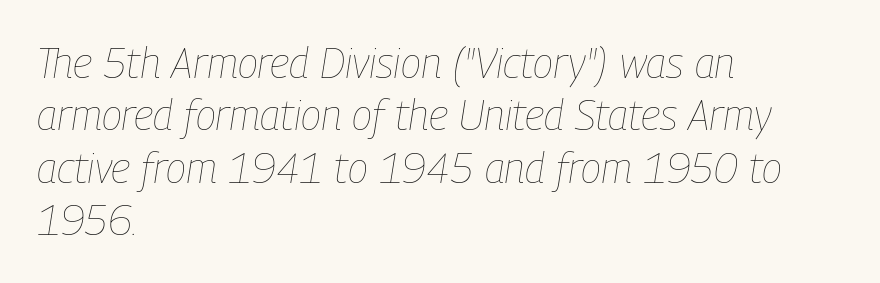
{"italic": "yes", "lean": "right", "slant_degrees": 9, "bold": "no", "weight": "thin", "width": "condensed", "stroke_contrast": "low", "x_height": "medium", "monospaced": "no", "underline": "no", "align": "left", "line_spacing": "normal", "line_spacing_ratio": 1.25, "letter_spacing": "normal", "letter_spacing_em": 0.0, "glyph_px": 42}
